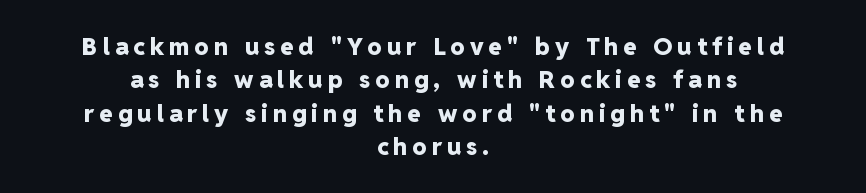
Q: Is the text bold? A: Yes.
Q: Is the text italic (slanted)? A: No, it is upright.
Q: Is the text underlined? A: No.
Q: How is the paragraph aligned? A: Centered.
Q: Is the spacing between letters normal or unusually wide? A: Unusually wide.
Q: Is the spacing between lines tight, normal or loose? A: Normal.
